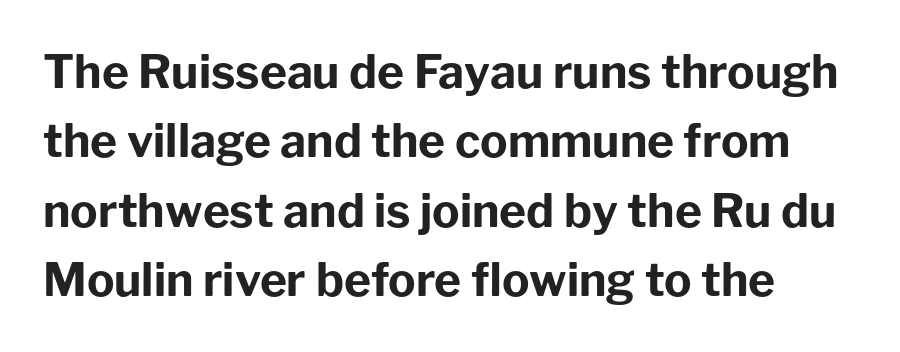
Q: Is the text bold? A: Yes.
Q: Is the text italic (slanted)? A: No, it is upright.
Q: Is the typeface a serif or a sans-serif typeface? A: Sans-serif.
Q: Is the text underlined? A: No.
Q: How is the paragraph aligned? A: Left-aligned.
Q: Is the spacing between letters normal or unusually wide? A: Normal.
Q: Is the spacing between lines tight, normal or loose? A: Normal.
Q: Width (condensed, normal, or wide)? A: Normal.
Q: Stroke contrast? A: Low.
Q: x-height? A: Medium.
Q: Monospaced? A: No.
